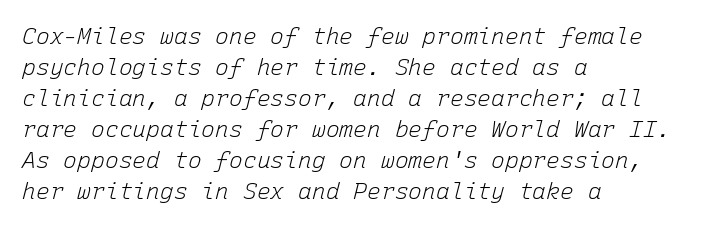
This is oblique type, the kind used for emphasis or titles. The face used here is rendered with its standard letterfit. The baseline area is clear. Typeset ragged right — the left edge is the straight one. Heaviness? Minimal to ordinary, like unemphasized prose. This block has exactly the height ordinary leading produces.
